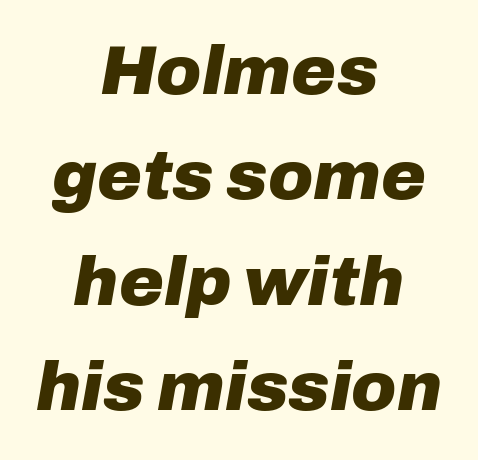
Q: Is the text bold? A: Yes.
Q: Is the text italic (slanted)? A: Yes, it leans right by about 10 degrees.
Q: Is the text underlined? A: No.
Q: How is the paragraph aligned? A: Centered.
Q: Is the spacing between letters normal or unusually wide? A: Normal.
Q: Is the spacing between lines tight, normal or loose? A: Normal.
Q: Width (condensed, normal, or wide)? A: Normal.
Q: Stroke contrast? A: Low.
Q: x-height? A: Medium.
Q: Monospaced? A: No.
